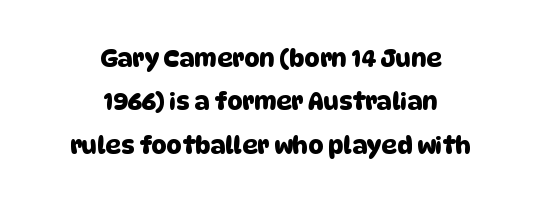
The image shows 24 px text type; set centered, line spacing 1.81x, normal letter spacing, not underlined.
